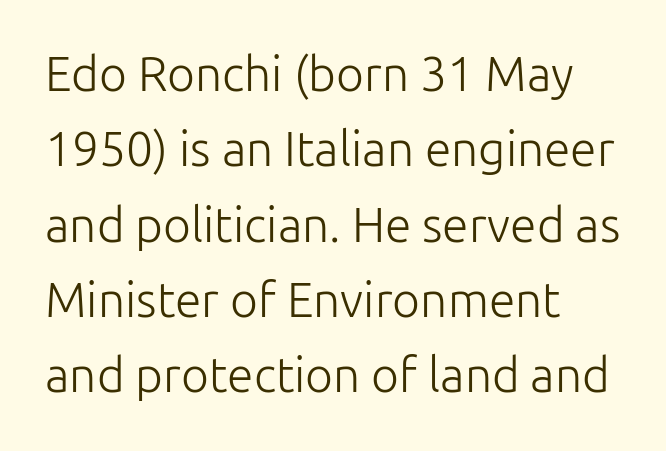
{"serif": "no", "italic": "no", "bold": "no", "weight": "light", "width": "normal", "stroke_contrast": "low", "x_height": "medium", "monospaced": "no", "underline": "no", "align": "left", "line_spacing": "normal", "line_spacing_ratio": 1.57, "letter_spacing": "normal", "letter_spacing_em": 0.0, "glyph_px": 48}
